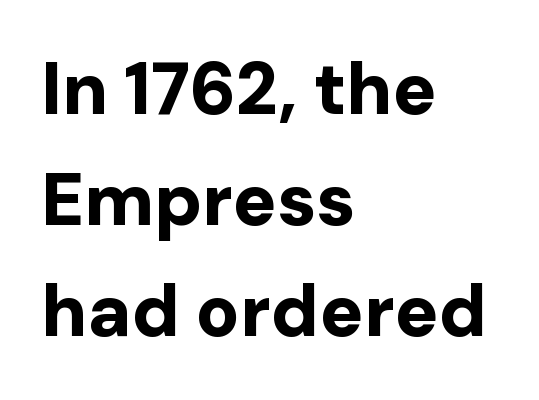
{"serif": "no", "italic": "no", "bold": "yes", "weight": "bold", "width": "normal", "stroke_contrast": "low", "x_height": "medium", "monospaced": "no", "underline": "no", "align": "left", "line_spacing": "normal", "line_spacing_ratio": 1.52, "letter_spacing": "normal", "letter_spacing_em": 0.0, "glyph_px": 73}
